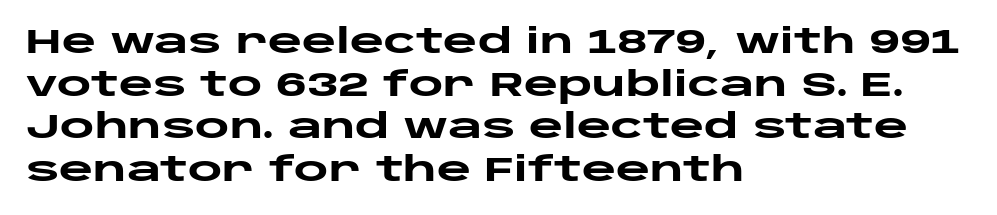
Letter spacing: default. This sample uses an upright cut, with every glyph sitting square on the baseline. In terms of leading, this rendering sits right in the middle. The words here are not underlined. The rendering uses natural spacing where letterforms have individual widths.
